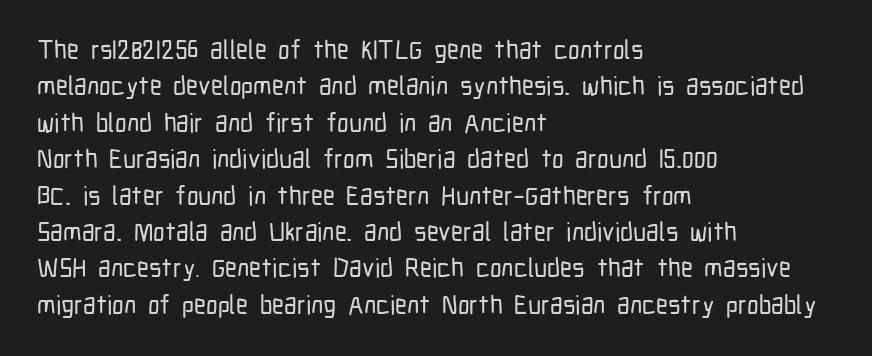
Q: Is the text italic (slanted)? A: No, it is upright.
Q: Is the text underlined? A: No.
Q: How is the paragraph aligned? A: Left-aligned.
Q: Is the spacing between letters normal or unusually wide? A: Normal.
Q: Is the spacing between lines tight, normal or loose? A: Normal.
